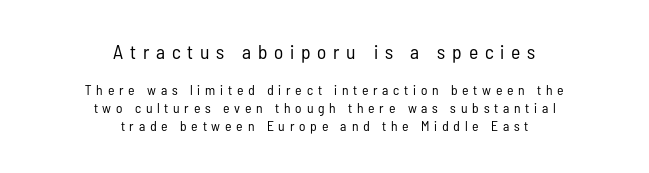
The rendering inserts visible extra space after every character. The font's upright variant was chosen for this text. The font is comparable to plain body text, perhaps lighter. Nobody drew a line under any word here. The block of text has a typical density, with ordinary space between rows.
